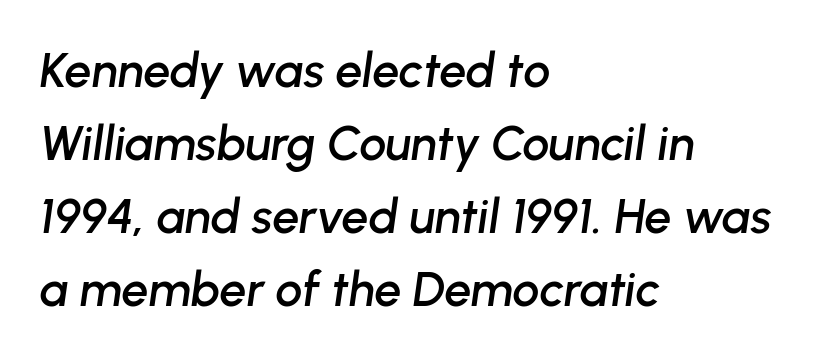
Check the space under the baseline: it is left empty. The line-height multiplier appears to be the usual default. In CSS terms this would be text-align: left. The glyphs look as if they've been sheared to an angle. The passage shown is typed in a proportional face where columns would drift. Observe the ordinary spacing: letters are neighbours, not strangers.
